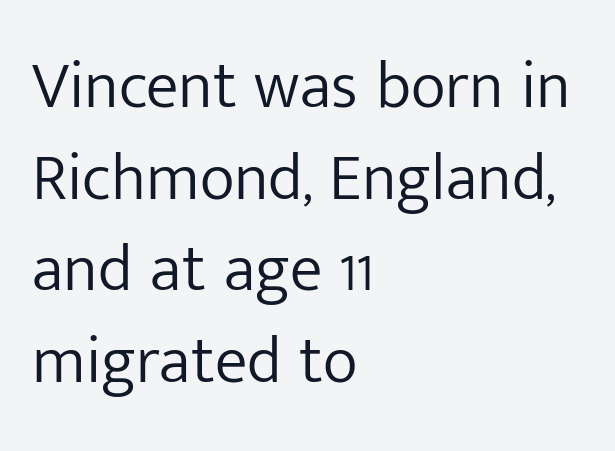
Q: Is the text bold? A: No.
Q: Is the text italic (slanted)? A: No, it is upright.
Q: Is the typeface a serif or a sans-serif typeface? A: Sans-serif.
Q: Is the text underlined? A: No.
Q: How is the paragraph aligned? A: Left-aligned.
Q: Is the spacing between letters normal or unusually wide? A: Normal.
Q: Is the spacing between lines tight, normal or loose? A: Normal.
Q: Width (condensed, normal, or wide)? A: Normal.
Q: Stroke contrast? A: Low.
Q: x-height? A: Medium.
Q: Monospaced? A: No.
